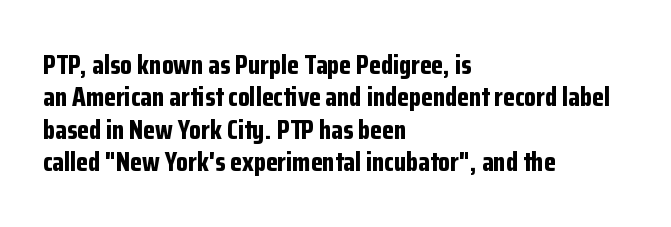
Q: Is the text bold? A: Yes.
Q: Is the text italic (slanted)? A: No, it is upright.
Q: Is the text underlined? A: No.
Q: How is the paragraph aligned? A: Left-aligned.
Q: Is the spacing between letters normal or unusually wide? A: Normal.
